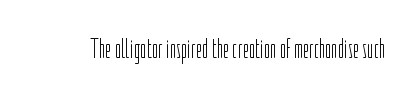
Has an underline been added? It has not. The type is set solid horizontally, with unmodified tracking. The characters are drawn with everyday or finer stroke widths. Every character sits straight up, as roman type does.
